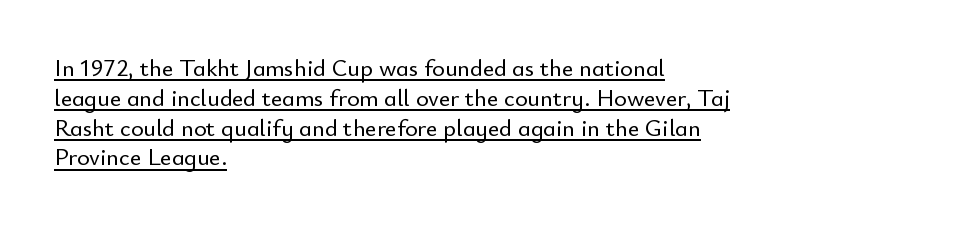
Q: Is the text italic (slanted)? A: No, it is upright.
Q: Is the text underlined? A: Yes.
Q: How is the paragraph aligned? A: Left-aligned.
Q: Is the spacing between letters normal or unusually wide? A: Normal.
